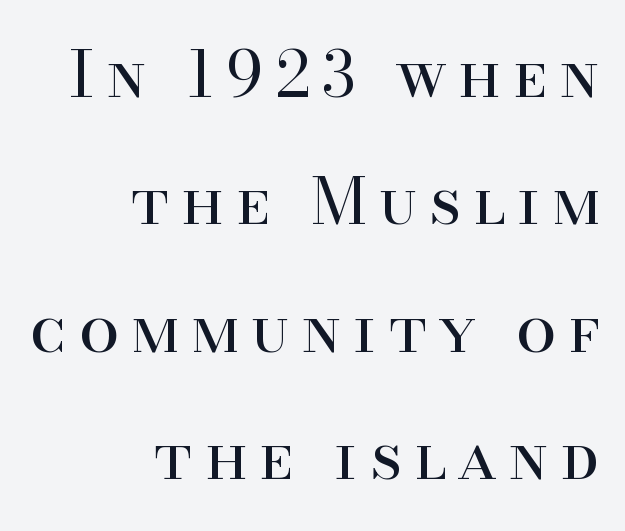
The image shows 64 px regular-weight serif type, upright; set right-aligned, loose line spacing (1.99x), not underlined; high stroke contrast and a small x-height.
